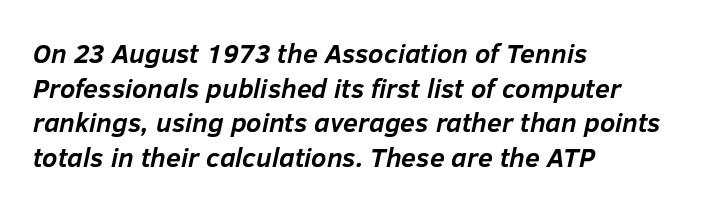
Q: Is the text bold? A: Yes.
Q: Is the text italic (slanted)? A: Yes, it leans right by about 12 degrees.
Q: Is the text underlined? A: No.
Q: How is the paragraph aligned? A: Left-aligned.
Q: Is the spacing between letters normal or unusually wide? A: Normal.
Q: Is the spacing between lines tight, normal or loose? A: Normal.
